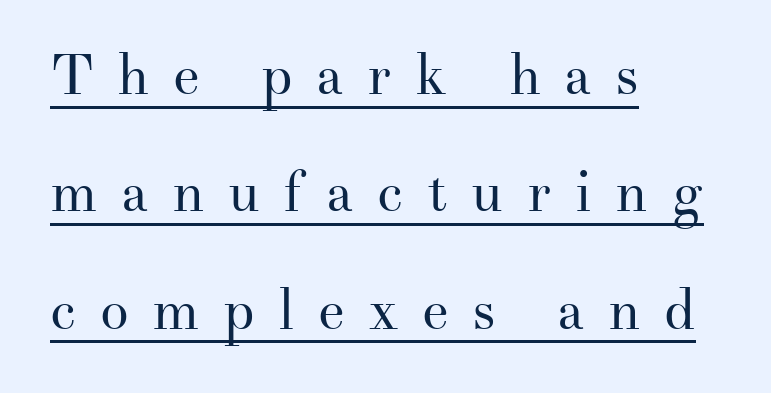
{"serif": "yes", "italic": "no", "bold": "no", "weight": "regular", "width": "normal", "stroke_contrast": "medium", "x_height": "small", "monospaced": "no", "underline": "yes", "align": "left", "line_spacing": "loose", "line_spacing_ratio": 2.06, "letter_spacing": "wide", "letter_spacing_em": 0.41, "glyph_px": 57}
